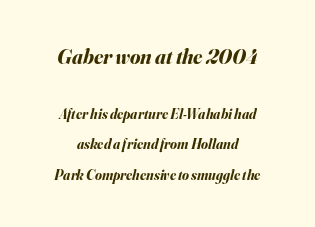
The image shows 21 px bold type, italic (leaning right); set loose line spacing (2.16x), normal letter spacing, not underlined; the first (top) block is 1.5x larger.
